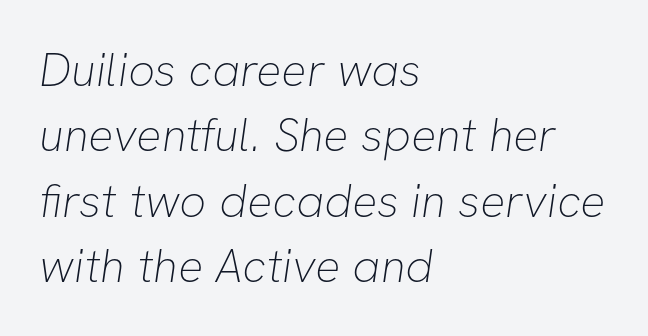
Is this a heavy cut? Hardly; it is regular or lighter. Horizontally, the lines are justified to the leading edge only. I'd call this a sans setting — the letters go barefoot. Nothing unusual about the tracking: characters are spaced as the font intends.
